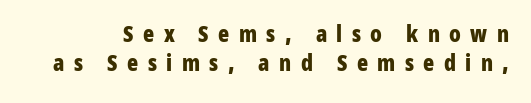
Q: Is the text bold? A: Yes.
Q: Is the text italic (slanted)? A: No, it is upright.
Q: Is the text underlined? A: No.
Q: Is the spacing between letters normal or unusually wide? A: Unusually wide.
Q: Is the spacing between lines tight, normal or loose? A: Normal.
